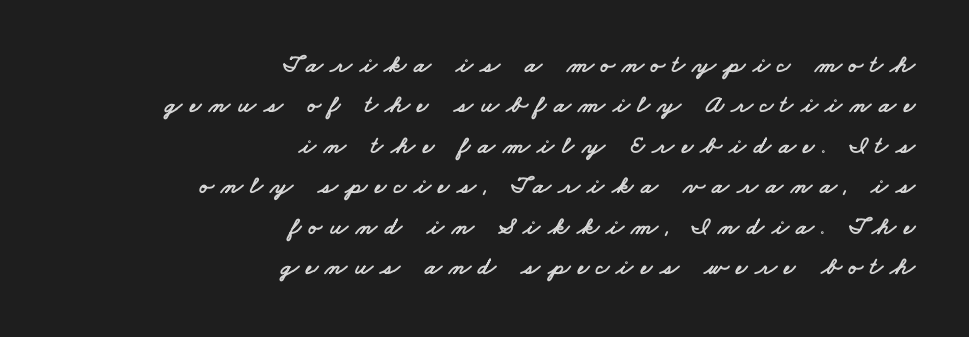
{"underline": "no", "align": "right", "line_spacing": "normal", "line_spacing_ratio": 1.62, "letter_spacing": "wide", "letter_spacing_em": 0.3, "glyph_px": 25}
